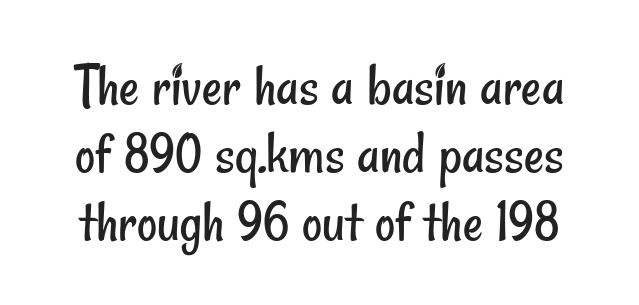
{"serif": "no", "bold": "no", "weight": "regular", "width": "condensed", "stroke_contrast": "low", "x_height": "small", "monospaced": "no", "underline": "no", "line_spacing": "tight", "line_spacing_ratio": 1.1, "letter_spacing": "normal", "letter_spacing_em": 0.0, "glyph_px": 62}
